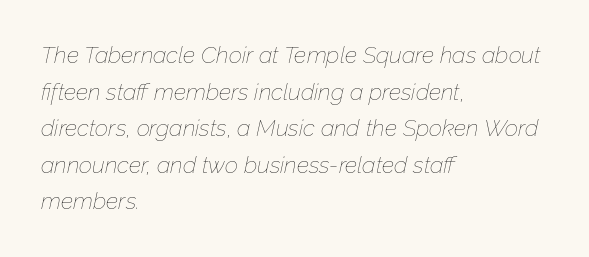
{"italic": "yes", "lean": "right", "slant_degrees": 12, "bold": "no", "underline": "no", "align": "left", "line_spacing": "normal", "line_spacing_ratio": 1.59, "letter_spacing": "normal", "letter_spacing_em": 0.0, "glyph_px": 23}
